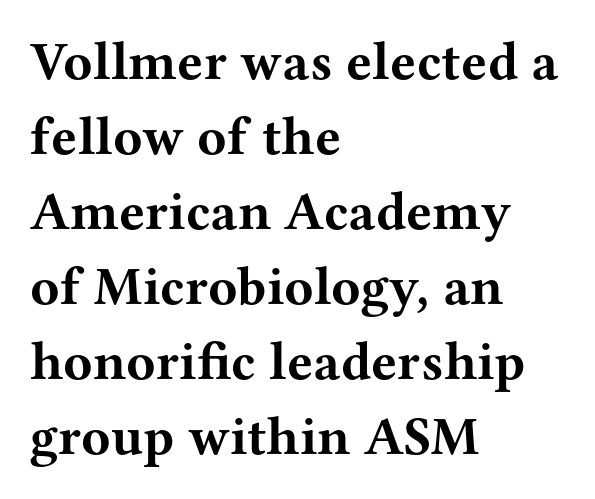
The image shows 54 px bold, wide serif type, upright; set left-aligned, normal line spacing (1.39x), normal letter spacing, not underlined; medium stroke contrast and a medium x-height.
